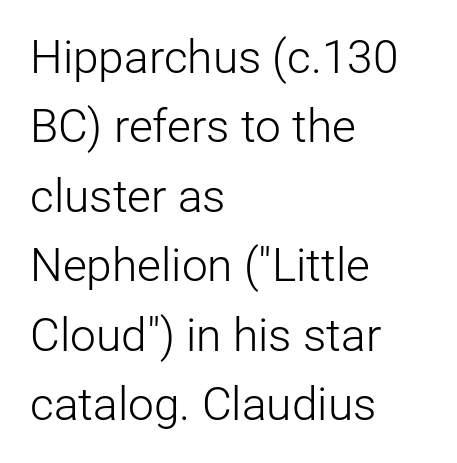
Typographically, this falls in the sans-serif category. Interline gaps are of average width in this sample. Do the characters align in a grid? No, the font is proportional. Tracking here is standard; glyphs follow each other at the usual distance. Rule under the text: the space is simply empty.
